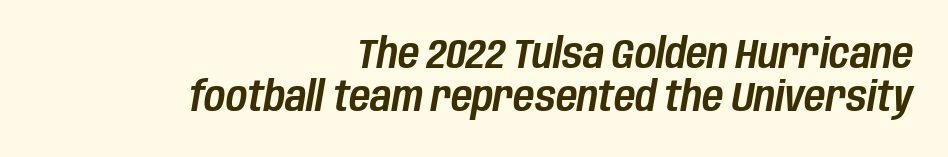
Honestly, the letter spacing is just normal — you wouldn't notice it. These lines are rendered in a variable-pitch font. The glyphs look as if they've been sheared to an angle. A student would call this right alignment; a typographer would say flush right, rag left. The leading is snug, giving the passage a crowded texture. Unmarked baselines from the first word to the last.
